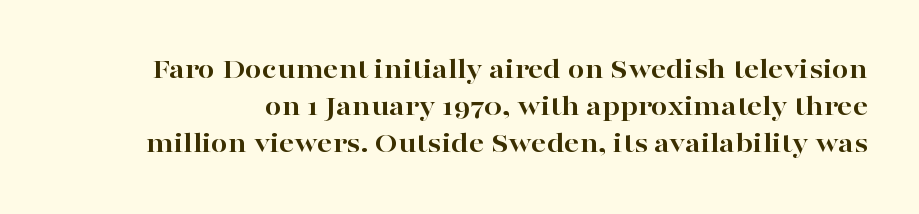
The image shows 30 px bold, wide serif type, upright; set line spacing 1.24x, normal letter spacing, not underlined; high stroke contrast and a medium x-height.
